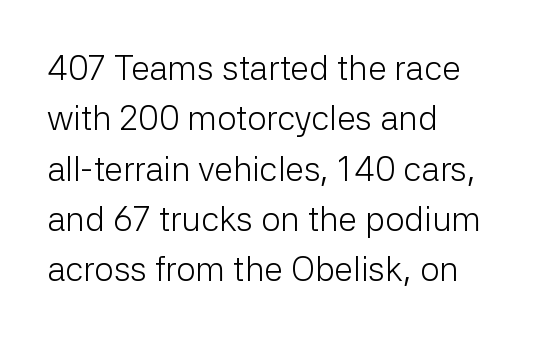
Q: Is the text bold? A: No.
Q: Is the text italic (slanted)? A: No, it is upright.
Q: Is the typeface a serif or a sans-serif typeface? A: Sans-serif.
Q: Is the text underlined? A: No.
Q: How is the paragraph aligned? A: Left-aligned.
Q: Is the spacing between letters normal or unusually wide? A: Normal.
Q: Is the spacing between lines tight, normal or loose? A: Normal.
Q: Width (condensed, normal, or wide)? A: Normal.
Q: Stroke contrast? A: Low.
Q: x-height? A: Medium.
Q: Monospaced? A: No.
